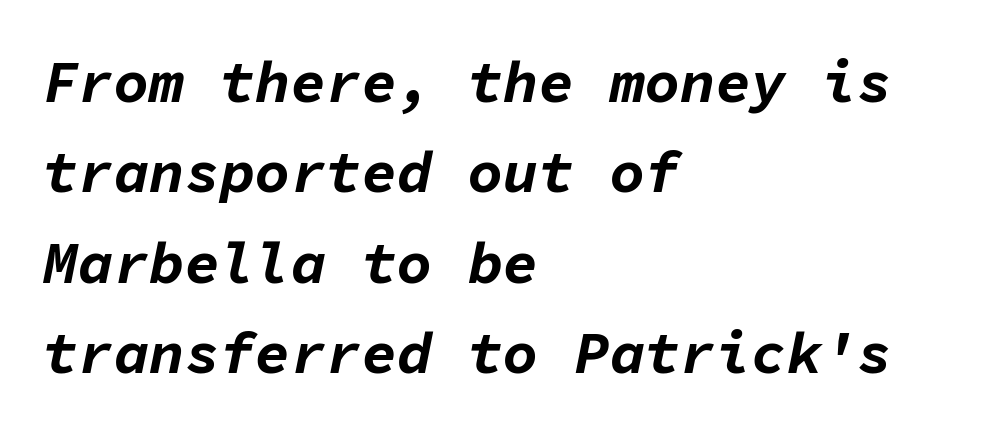
The rendering keeps characters at their native spacing. How heavy is the stroke? Heavy — this is a bold. Does the leading feel generous? No, just average. Each letter, wide or thin by design, is forced into the same width here. Is the block centered? No — it sits flush against the left margin. Lines of text with bare space underneath.
